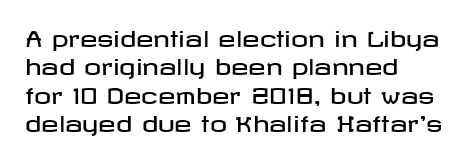
{"italic": "no", "underline": "no", "align": "left", "line_spacing": "normal", "line_spacing_ratio": 1.35, "letter_spacing": "normal", "letter_spacing_em": 0.0, "glyph_px": 21}
